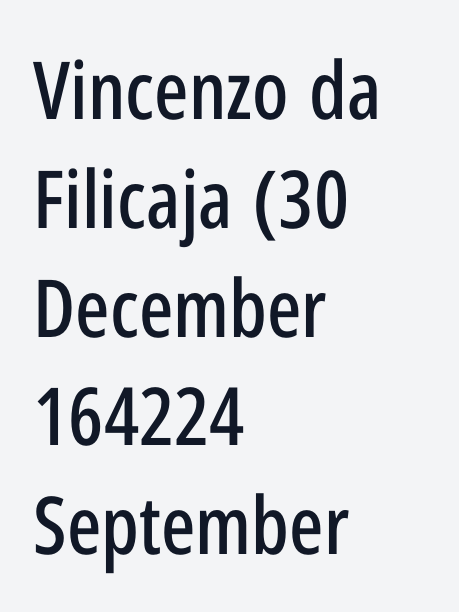
The image shows 80 px condensed sans-serif type, upright; set left-aligned, normal line spacing (1.36x), normal letter spacing, not underlined; low stroke contrast and a medium x-height.
